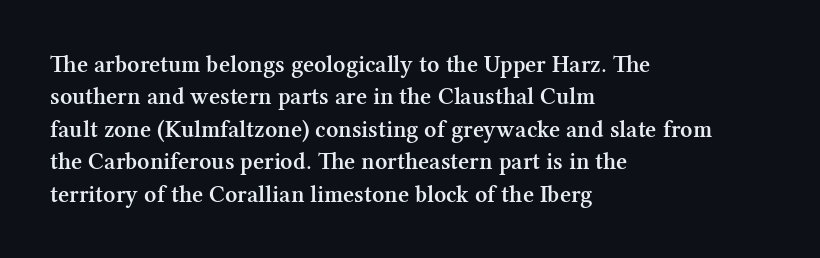
Q: Is the text bold? A: Semi-bold.
Q: Is the text italic (slanted)? A: No, it is upright.
Q: Is the text underlined? A: No.
Q: How is the paragraph aligned? A: Left-aligned.
Q: Is the spacing between letters normal or unusually wide? A: Normal.
Q: Is the spacing between lines tight, normal or loose? A: Normal.
